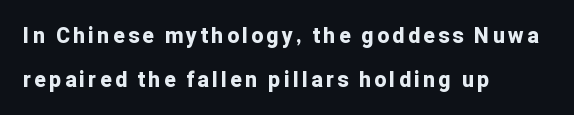
The image shows 21 px bold type, upright; set left-aligned, loose line spacing (2.09x), not underlined.
